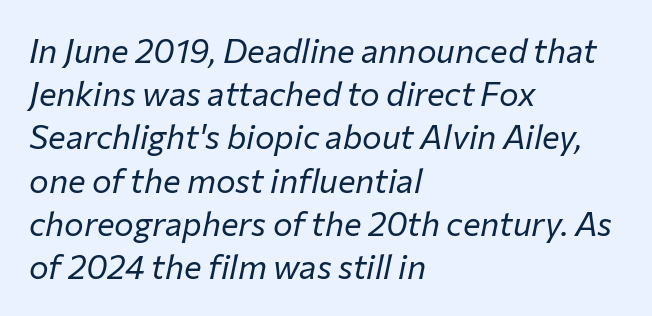
The foot of each line stays bare and open. There's an unmistakable incline to the writing here. Do the characters align in a grid? No, the font is proportional. What stands out about the letter spacing? Nothing — it is the standard amount. Notice how the passage keeps a crisp vertical edge on the left only.
